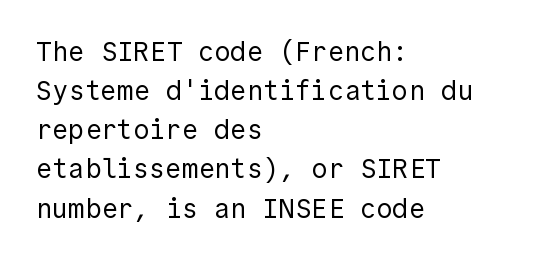
The image shows 27 px text type, upright; set left-aligned, normal line spacing (1.45x), normal letter spacing, not underlined.
